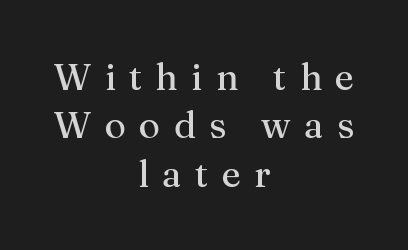
{"serif": "yes", "italic": "no", "bold": "no", "weight": "regular", "width": "normal", "stroke_contrast": "medium", "x_height": "medium", "monospaced": "no", "underline": "no", "align": "center", "line_spacing": "normal", "line_spacing_ratio": 1.31, "letter_spacing": "wide", "letter_spacing_em": 0.36, "glyph_px": 37}
